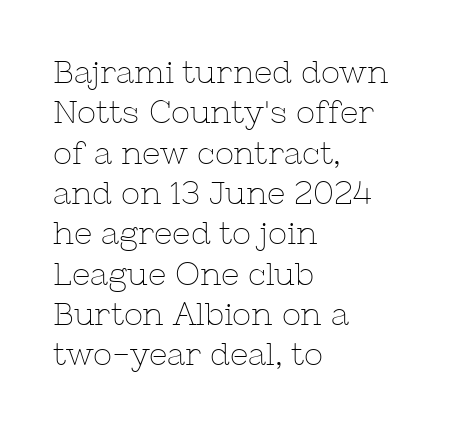
{"serif": "yes", "italic": "no", "bold": "no", "weight": "thin", "width": "normal", "stroke_contrast": "low", "x_height": "medium", "monospaced": "no", "underline": "no", "align": "left", "line_spacing": "normal", "line_spacing_ratio": 1.26, "letter_spacing": "normal", "letter_spacing_em": 0.0, "glyph_px": 32}
